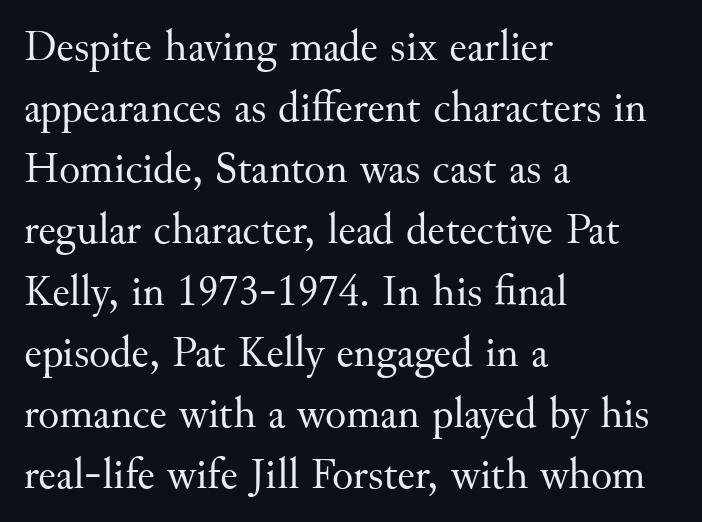
{"serif": "yes", "italic": "no", "bold": "no", "weight": "regular", "width": "normal", "stroke_contrast": "medium", "x_height": "small", "monospaced": "no", "underline": "no", "align": "left", "line_spacing": "normal", "line_spacing_ratio": 1.39, "letter_spacing": "normal", "letter_spacing_em": 0.0, "glyph_px": 44}
